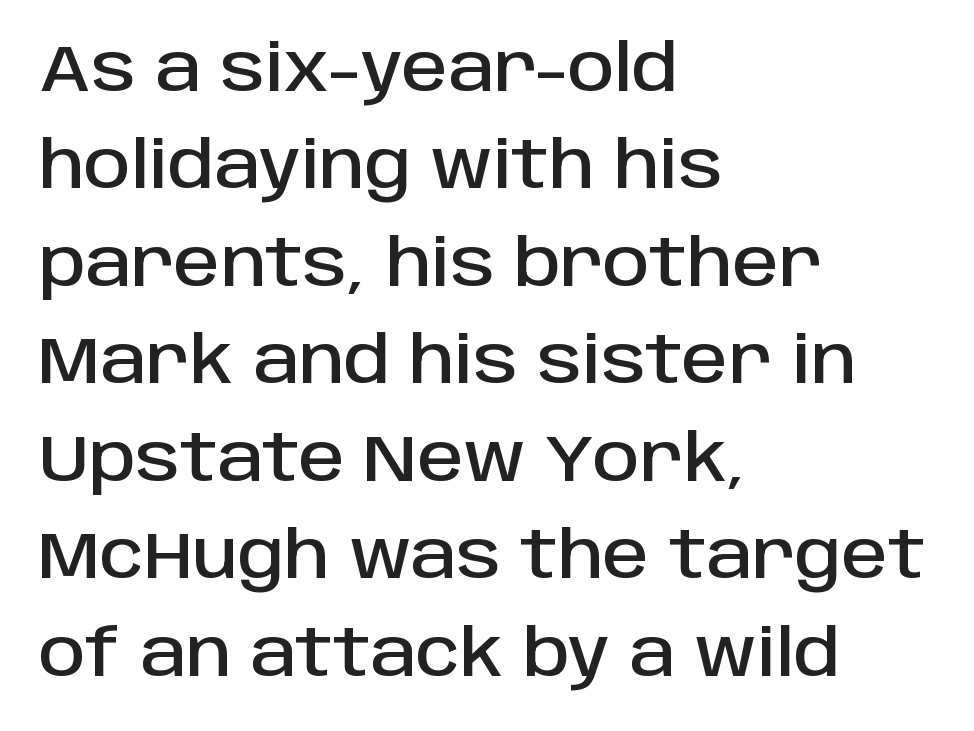
{"serif": "no", "italic": "no", "width": "normal", "stroke_contrast": "low", "x_height": "large", "monospaced": "no", "underline": "no", "align": "left", "line_spacing": "normal", "line_spacing_ratio": 1.5, "letter_spacing": "normal", "letter_spacing_em": 0.0, "glyph_px": 65}
